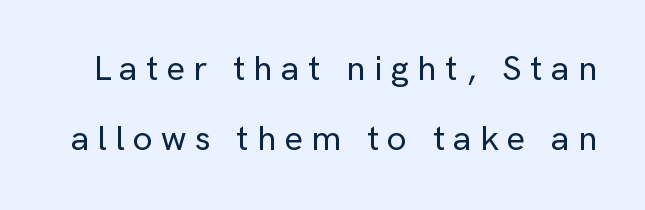
{"serif": "no", "italic": "no", "width": "normal", "stroke_contrast": "low", "x_height": "medium", "monospaced": "no", "underline": "no", "line_spacing": "loose", "line_spacing_ratio": 2.01, "letter_spacing": "wide", "letter_spacing_em": 0.24, "glyph_px": 35}
